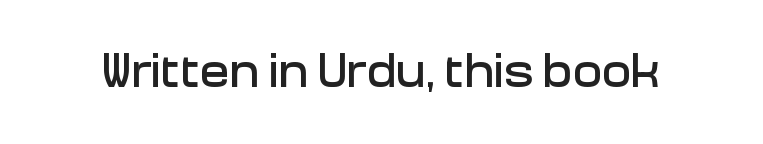
Q: Is the text italic (slanted)? A: No, it is upright.
Q: Is the typeface a serif or a sans-serif typeface? A: Sans-serif.
Q: Is the text underlined? A: No.
Q: Is the spacing between letters normal or unusually wide? A: Normal.
Q: Width (condensed, normal, or wide)? A: Normal.
Q: Stroke contrast? A: Low.
Q: x-height? A: Medium.
Q: Monospaced? A: No.
